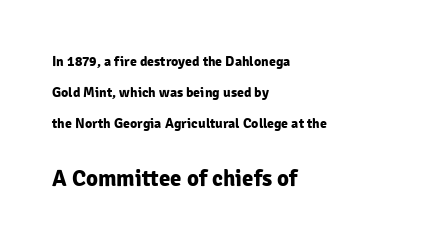
Q: Is the text bold? A: Yes.
Q: Is the text italic (slanted)? A: No, it is upright.
Q: Is the text underlined? A: No.
Q: How is the paragraph aligned? A: Left-aligned.
Q: Is the spacing between letters normal or unusually wide? A: Normal.
Q: Is the spacing between lines tight, normal or loose? A: Loose.
Q: Which block of text is set in a larger size, the first (top) or the second (bottom)? A: The second (bottom) one.
